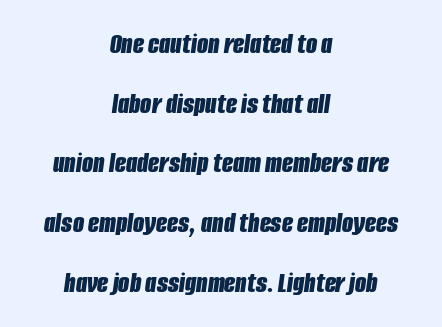
The designer dialed line spacing up above the default. Nobody drew a line under any word here. Between one letter and the next there's only the usual sliver of space. Each line is balanced around a shared central axis.
